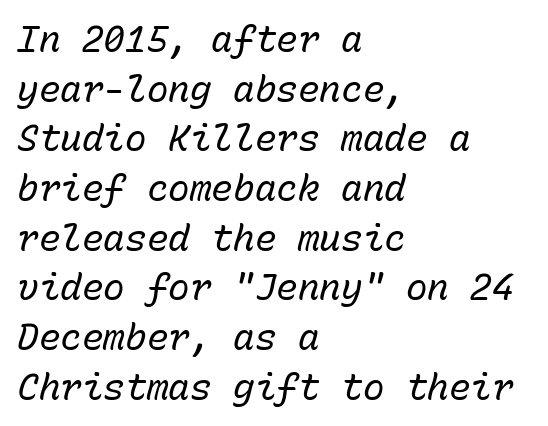
The image shows 36 px regular-weight type, italic (leaning right), monospaced; set left-aligned, normal line spacing (1.38x), normal letter spacing, not underlined; low stroke contrast and a medium x-height.
